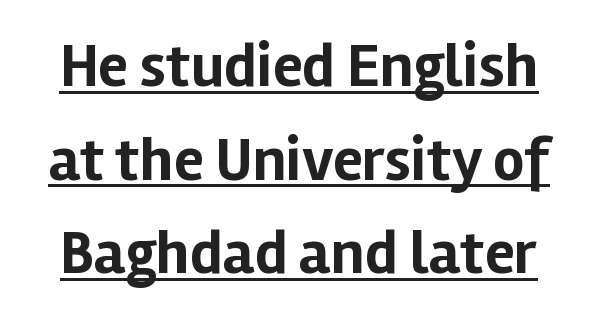
Q: Is the text bold? A: Yes.
Q: Is the text italic (slanted)? A: No, it is upright.
Q: Is the typeface a serif or a sans-serif typeface? A: Sans-serif.
Q: Is the text underlined? A: Yes.
Q: Is the spacing between letters normal or unusually wide? A: Normal.
Q: Is the spacing between lines tight, normal or loose? A: Normal.
Q: Width (condensed, normal, or wide)? A: Normal.
Q: Stroke contrast? A: Low.
Q: x-height? A: Medium.
Q: Monospaced? A: No.
